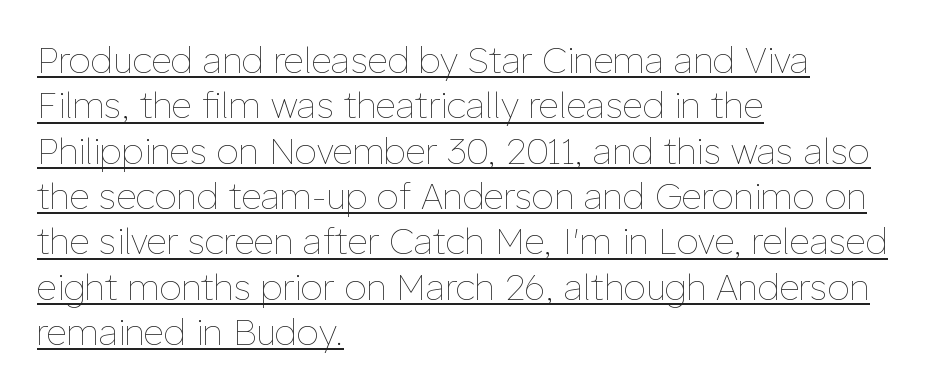
Q: Is the text bold? A: No.
Q: Is the text italic (slanted)? A: No, it is upright.
Q: Is the text underlined? A: Yes.
Q: How is the paragraph aligned? A: Left-aligned.
Q: Is the spacing between letters normal or unusually wide? A: Normal.
Q: Is the spacing between lines tight, normal or loose? A: Normal.
Q: Width (condensed, normal, or wide)? A: Normal.
Q: Stroke contrast? A: Low.
Q: x-height? A: Medium.
Q: Monospaced? A: No.
